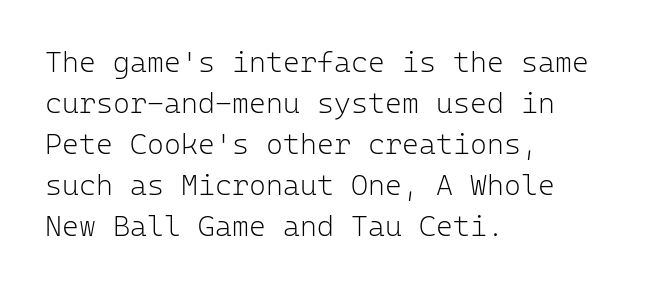
Bare-footed words on every line. The face used here is a sans, in the tradition of grotesques and geometrics. Summary of weight: not heavy and not bold. You could count columns in this text — the font is strictly monospaced. The axis of the letterforms is exactly vertical. Left-aligned paragraph, ragged on the right.
